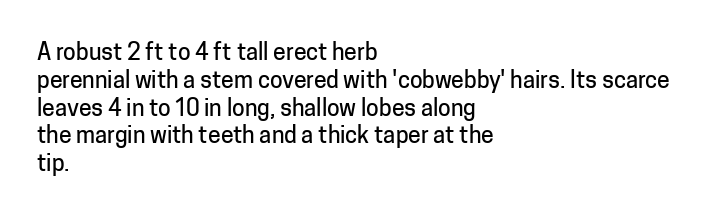
Q: Is the text italic (slanted)? A: No, it is upright.
Q: Is the text underlined? A: No.
Q: How is the paragraph aligned? A: Left-aligned.
Q: Is the spacing between letters normal or unusually wide? A: Normal.
